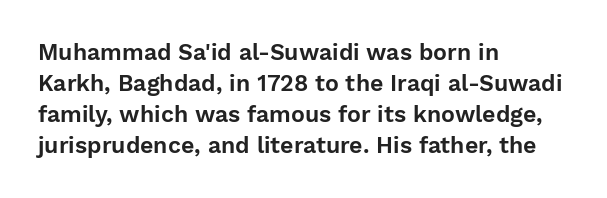
The designer left line spacing at the default. Glance below the letters and you will spot only blank space. The letters sit at their default tracking, neither squeezed nor spread. If you drew a line through each stem, it would be perfectly vertical. The compositor pushed each line to the left boundary.
